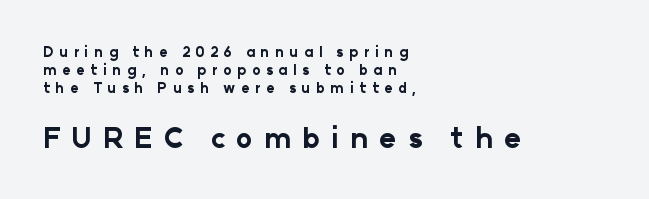
The image shows 28 px bold sans-serif type, upright; set left-aligned, normal line spacing (1.3x), unusually wide letter spacing (+0.39 em), not underlined; the second (bottom) block is 2.0x larger; low stroke contrast and a medium x-height.
